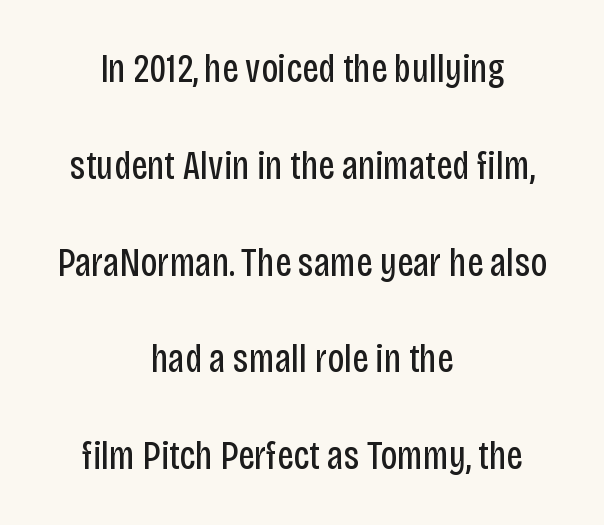
{"serif": "no", "italic": "no", "bold": "no", "weight": "regular", "width": "condensed", "stroke_contrast": "low", "x_height": "large", "monospaced": "no", "underline": "no", "align": "center", "line_spacing": "loose", "line_spacing_ratio": 2.42, "letter_spacing": "normal", "letter_spacing_em": 0.0, "glyph_px": 40}
